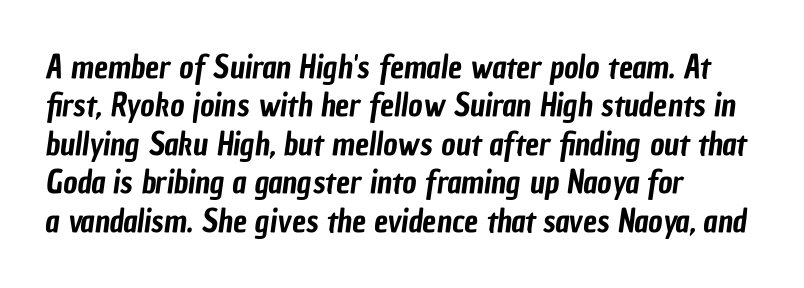
The image shows 31 px condensed sans-serif type; set left-aligned, line spacing 1.24x, normal letter spacing, not underlined; low stroke contrast and a medium x-height.
